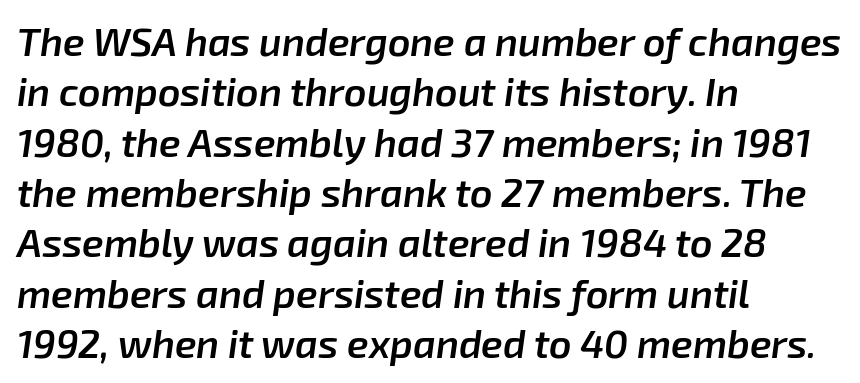
Q: Is the text bold? A: Semi-bold.
Q: Is the text italic (slanted)? A: Yes, it leans right by about 8 degrees.
Q: Is the text underlined? A: No.
Q: How is the paragraph aligned? A: Left-aligned.
Q: Is the spacing between letters normal or unusually wide? A: Normal.
Q: Is the spacing between lines tight, normal or loose? A: Normal.
Q: Width (condensed, normal, or wide)? A: Normal.
Q: Stroke contrast? A: Low.
Q: x-height? A: Medium.
Q: Monospaced? A: No.
